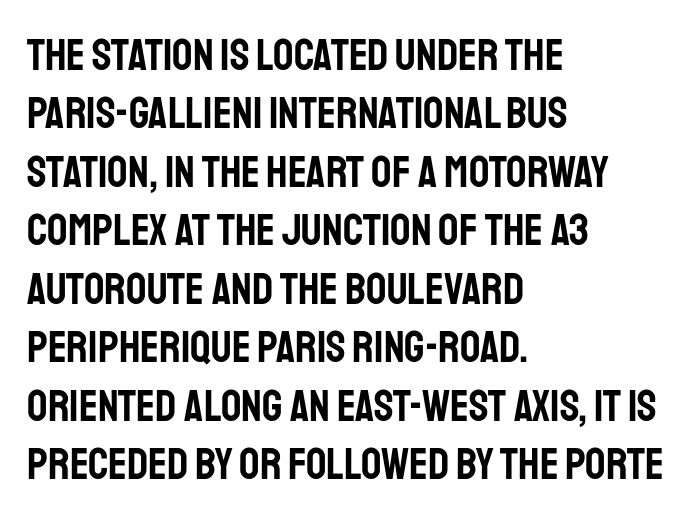
Students, observe: this is what conventionally led text looks like. Any mark beneath the type? The region is blank. A sans-serif font was chosen for this passage. Character widths vary here, with narrow letters taking less room than wide ones.
